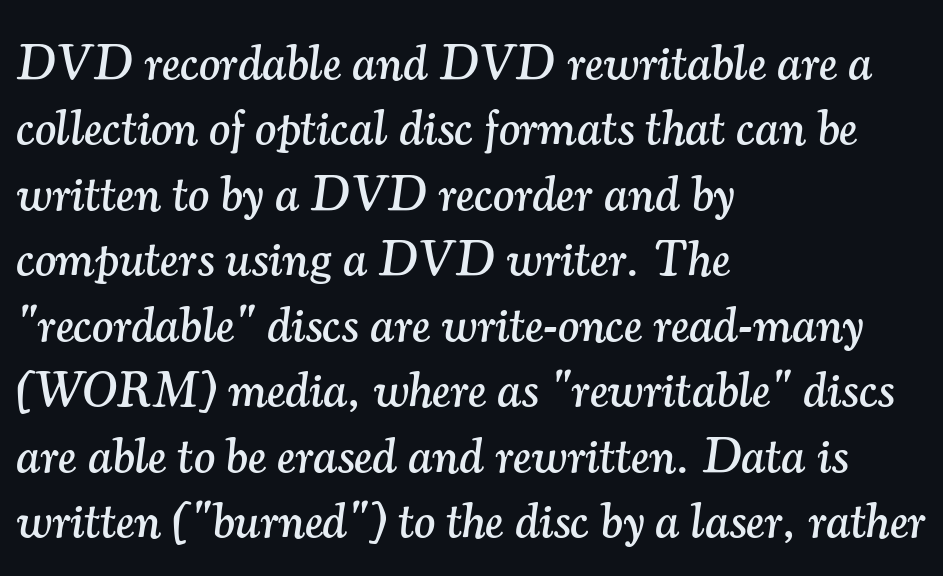
The ragged edge is on the right, which tells us the setting is flush left. Characters follow at the spacing the type designer built in. Bare-footed words on every line. Is this a fixed-width face? No — the glyphs have proportional, varying widths. Interline gaps are of average width in this sample. Examine the stroke ends and you'll spot serifs.
